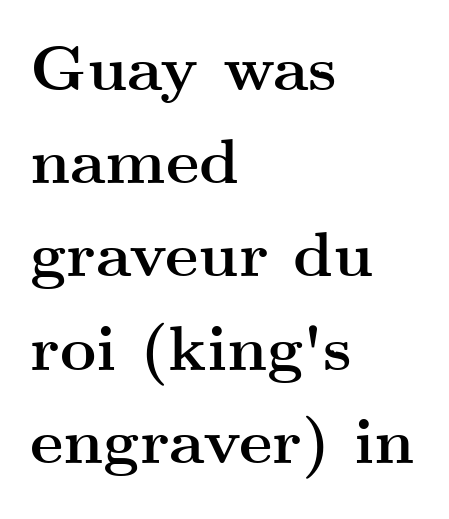
Q: Is the text bold? A: Yes.
Q: Is the text italic (slanted)? A: No, it is upright.
Q: Is the typeface a serif or a sans-serif typeface? A: Serif.
Q: Is the text underlined? A: No.
Q: How is the paragraph aligned? A: Left-aligned.
Q: Is the spacing between letters normal or unusually wide? A: Normal.
Q: Is the spacing between lines tight, normal or loose? A: Normal.
Q: Width (condensed, normal, or wide)? A: Wide.
Q: Stroke contrast? A: Medium.
Q: x-height? A: Small.
Q: Monospaced? A: No.
